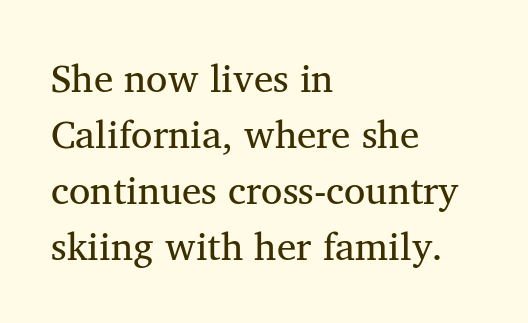
The image shows 39 px regular-weight serif type, upright; set left-aligned, normal line spacing (1.44x), normal letter spacing, not underlined; medium stroke contrast and a medium x-height.
